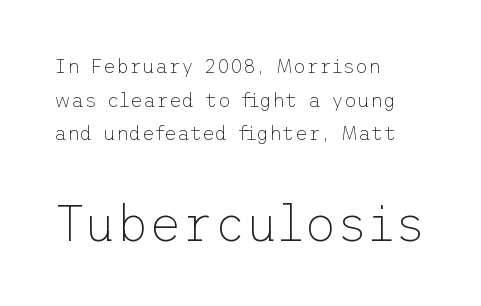
Q: Is the text bold? A: No.
Q: Is the text italic (slanted)? A: No, it is upright.
Q: Is the typeface a serif or a sans-serif typeface? A: Sans-serif.
Q: Is the text underlined? A: No.
Q: How is the paragraph aligned? A: Left-aligned.
Q: Is the spacing between letters normal or unusually wide? A: Normal.
Q: Is the spacing between lines tight, normal or loose? A: Normal.
Q: Which block of text is set in a larger size, the first (top) or the second (bottom)? A: The second (bottom) one.
Q: Width (condensed, normal, or wide)? A: Normal.
Q: Stroke contrast? A: Low.
Q: x-height? A: Medium.
